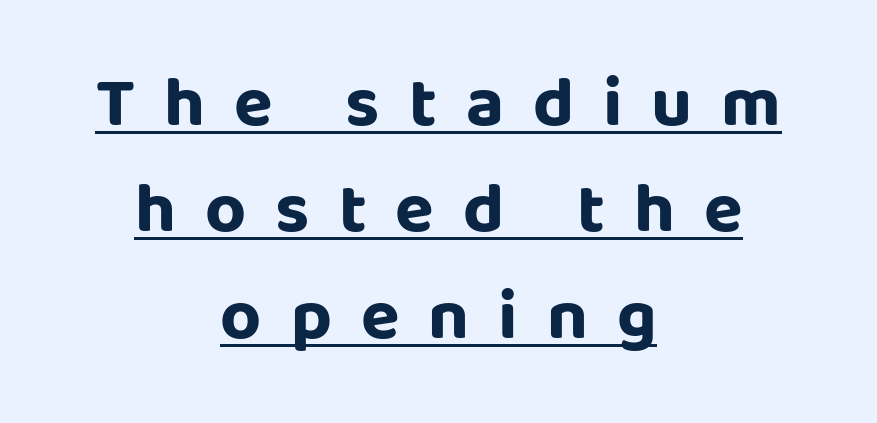
A typesetter would call this proportional, since set widths differ per character. Caption: lettering with a line underneath. This rendering widens character spacing well past its baseline value. Observe the absence of serifs on each vertical stroke in this sample.
